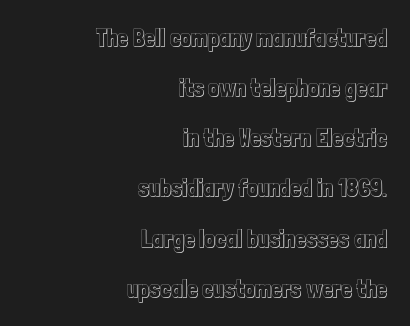
Q: Is the text italic (slanted)? A: No, it is upright.
Q: Is the text underlined? A: No.
Q: How is the paragraph aligned? A: Right-aligned.
Q: Is the spacing between letters normal or unusually wide? A: Normal.
Q: Is the spacing between lines tight, normal or loose? A: Loose.
